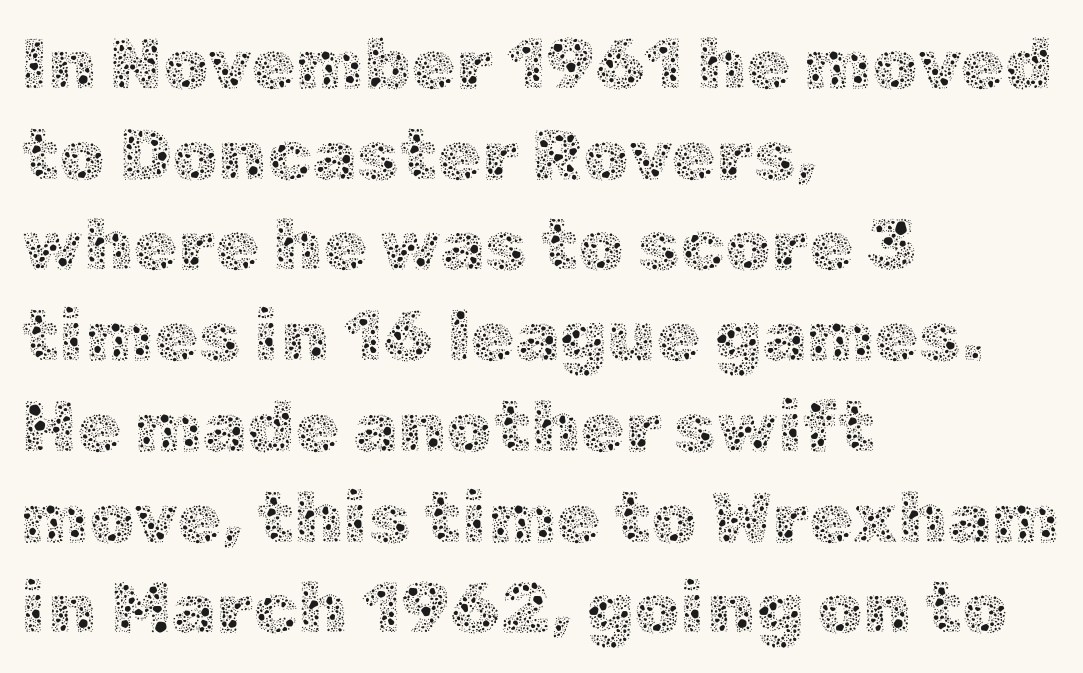
The image shows 72 px thin type, upright; set left-aligned, normal line spacing (1.26x), normal letter spacing, not underlined; a medium x-height.
